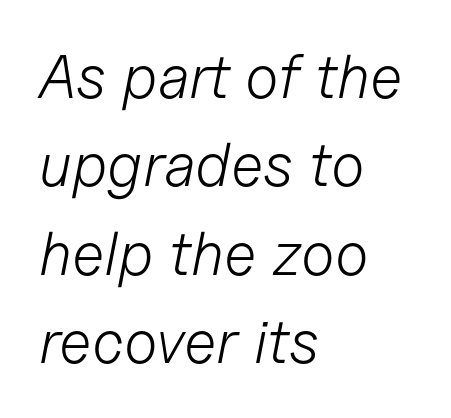
Q: Is the text bold? A: No.
Q: Is the text italic (slanted)? A: Yes, it leans right by about 11 degrees.
Q: Is the text underlined? A: No.
Q: How is the paragraph aligned? A: Left-aligned.
Q: Is the spacing between letters normal or unusually wide? A: Normal.
Q: Is the spacing between lines tight, normal or loose? A: Normal.
Q: Width (condensed, normal, or wide)? A: Normal.
Q: Stroke contrast? A: Low.
Q: x-height? A: Medium.
Q: Monospaced? A: No.
